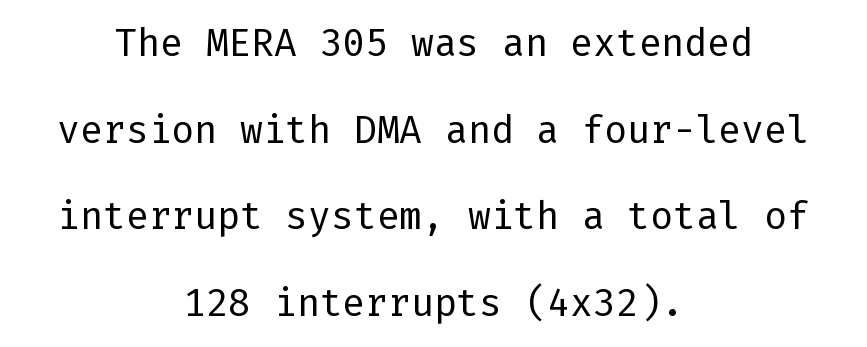
The letterforms sit at book weight or below. Nope, no serifs anywhere on these letters. This is roman type, the default non-slanted kind. Every row of glyphs is offset so its center matches the block's center. Students, note that the glyphs here touch the page at normal intervals.
